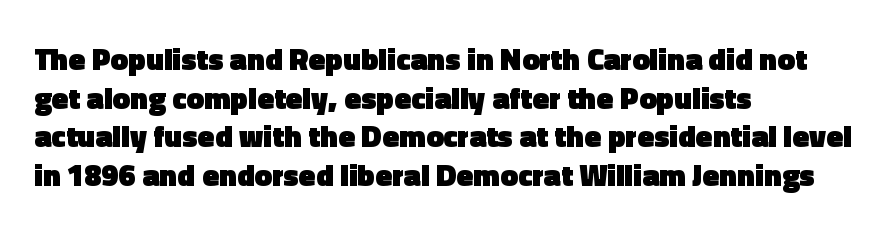
Q: Is the text bold? A: Yes.
Q: Is the text italic (slanted)? A: No, it is upright.
Q: Is the typeface a serif or a sans-serif typeface? A: Sans-serif.
Q: Is the text underlined? A: No.
Q: How is the paragraph aligned? A: Left-aligned.
Q: Is the spacing between letters normal or unusually wide? A: Normal.
Q: Is the spacing between lines tight, normal or loose? A: Normal.
Q: Width (condensed, normal, or wide)? A: Normal.
Q: x-height? A: Medium.
Q: Monospaced? A: No.
